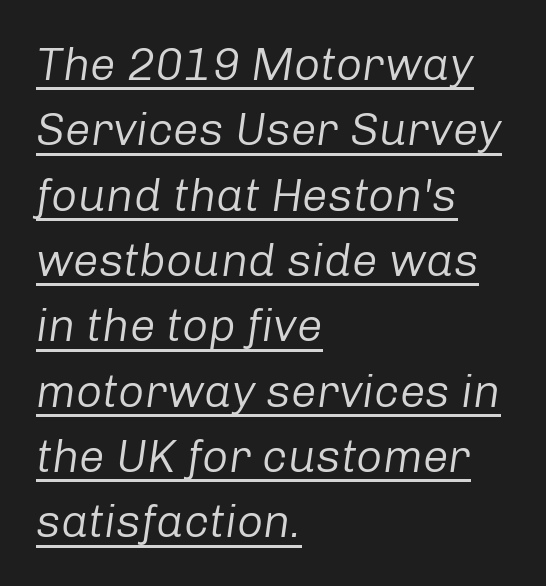
The image shows 46 px regular-weight type, italic (leaning right); set left-aligned, normal line spacing (1.42x), normal letter spacing, underlined; low stroke contrast and a medium x-height.
